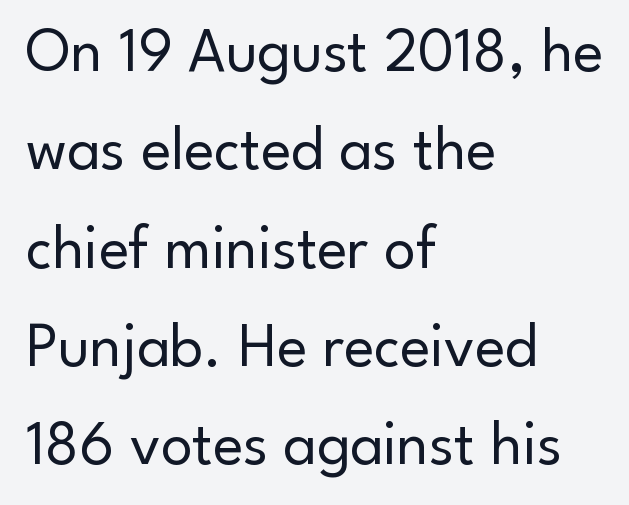
{"serif": "no", "italic": "no", "bold": "no", "weight": "regular", "width": "normal", "stroke_contrast": "low", "x_height": "small", "monospaced": "no", "underline": "no", "align": "left", "line_spacing": "normal", "line_spacing_ratio": 1.56, "letter_spacing": "normal", "letter_spacing_em": 0.0, "glyph_px": 63}
